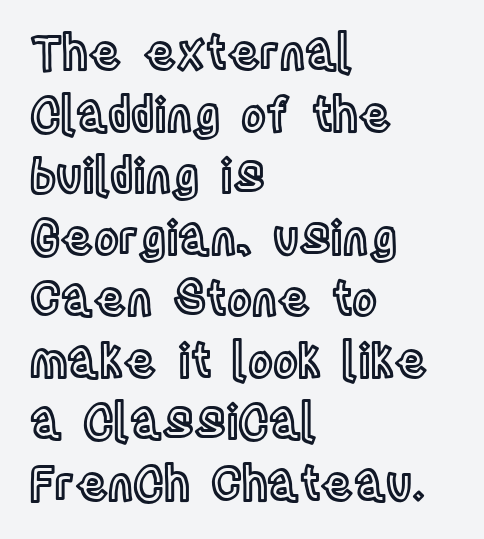
Q: Is the text italic (slanted)? A: No, it is upright.
Q: Is the text underlined? A: No.
Q: How is the paragraph aligned? A: Left-aligned.
Q: Is the spacing between letters normal or unusually wide? A: Normal.
Q: Is the spacing between lines tight, normal or loose? A: Normal.
Q: Width (condensed, normal, or wide)? A: Condensed.
Q: x-height? A: Large.
Q: Monospaced? A: No.
